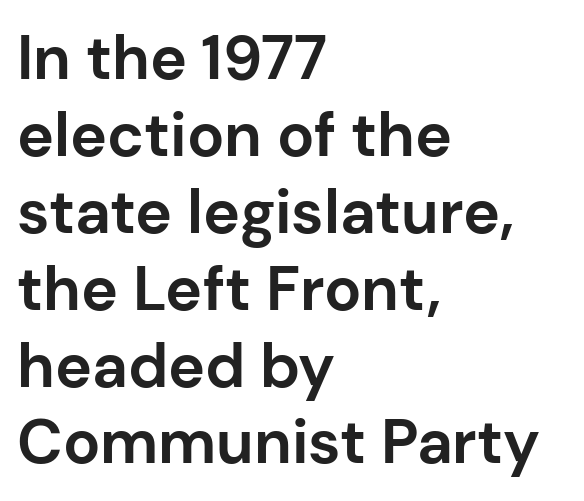
{"serif": "no", "italic": "no", "bold": "yes", "weight": "bold", "width": "normal", "stroke_contrast": "low", "x_height": "medium", "monospaced": "no", "underline": "no", "align": "left", "line_spacing_ratio": 1.24, "letter_spacing": "normal", "letter_spacing_em": 0.0, "glyph_px": 62}
